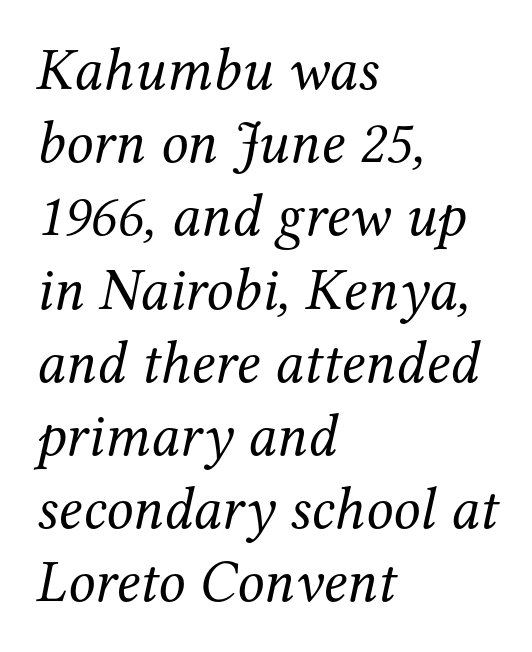
Standard letterfit; no display-style spreading of the glyphs. Each stroke keeps to a modest, everyday thickness or less. The characters display serif detailing at their extremities. Yep, that's italic — everything's leaning. Lines of text with bare space underneath. Teacher's note: observe the even left margin — that is flush-left alignment.
